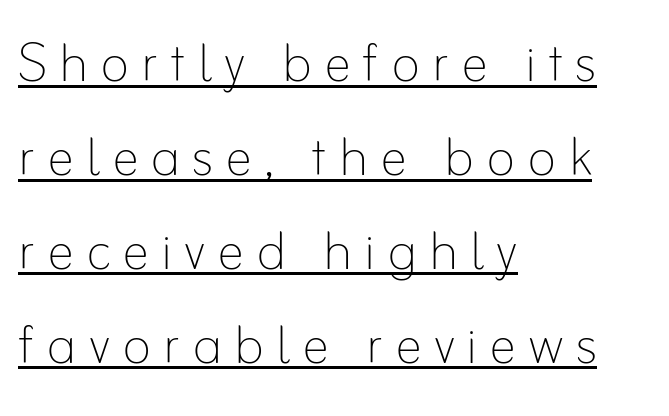
The image shows 69 px thin type, upright; set left-aligned, normal line spacing (1.36x), underlined; low stroke contrast and a small x-height.
